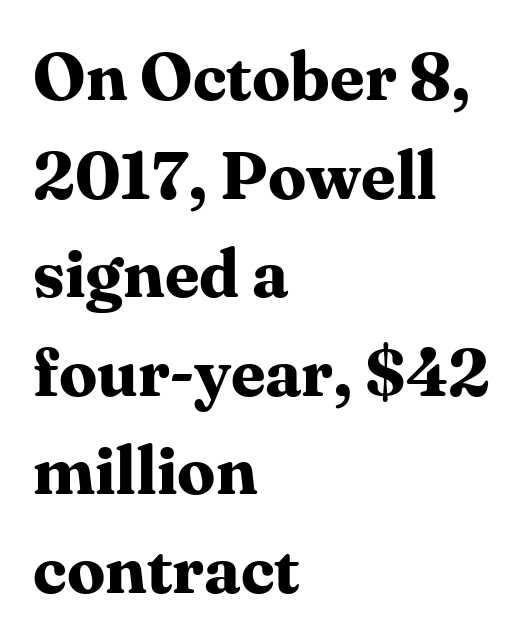
Q: Is the text bold? A: Yes.
Q: Is the text italic (slanted)? A: No, it is upright.
Q: Is the typeface a serif or a sans-serif typeface? A: Serif.
Q: Is the text underlined? A: No.
Q: How is the paragraph aligned? A: Left-aligned.
Q: Is the spacing between letters normal or unusually wide? A: Normal.
Q: Is the spacing between lines tight, normal or loose? A: Normal.
Q: Width (condensed, normal, or wide)? A: Normal.
Q: Stroke contrast? A: Medium.
Q: x-height? A: Medium.
Q: Monospaced? A: No.
